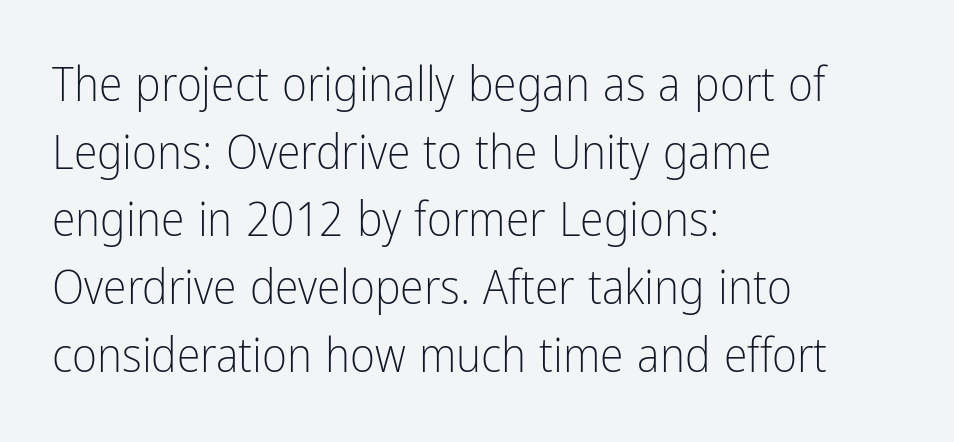
{"serif": "no", "italic": "no", "bold": "no", "weight": "light", "width": "condensed", "stroke_contrast": "low", "x_height": "medium", "monospaced": "no", "underline": "no", "align": "left", "line_spacing": "normal", "line_spacing_ratio": 1.41, "letter_spacing": "normal", "letter_spacing_em": 0.0, "glyph_px": 48}
